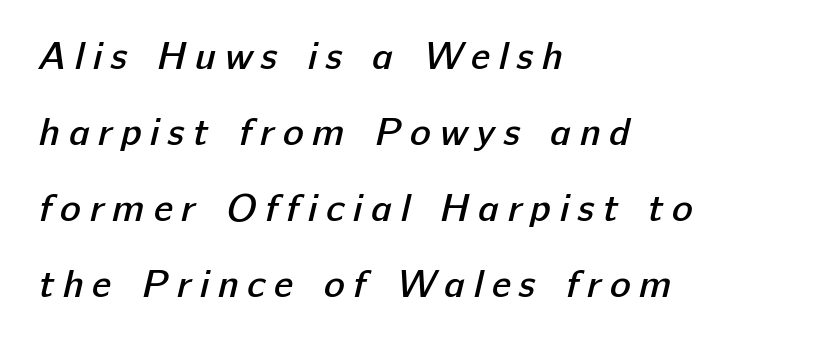
{"serif": "no", "bold": "semi", "weight": "semibold", "width": "normal", "stroke_contrast": "low", "x_height": "medium", "monospaced": "no", "underline": "no", "align": "left", "line_spacing": "loose", "line_spacing_ratio": 1.95, "letter_spacing": "wide", "letter_spacing_em": 0.22, "glyph_px": 39}
